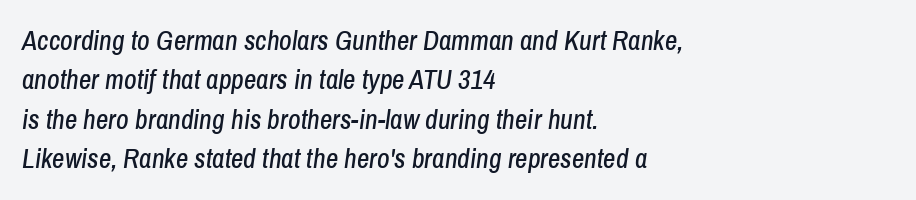
Q: Is the text italic (slanted)? A: Yes, it leans right by about 8 degrees.
Q: Is the text underlined? A: No.
Q: How is the paragraph aligned? A: Left-aligned.
Q: Is the spacing between letters normal or unusually wide? A: Normal.
Q: Is the spacing between lines tight, normal or loose? A: Normal.
